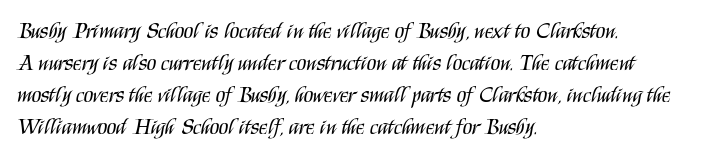
{"bold": "no", "underline": "no", "align": "left", "line_spacing": "normal", "line_spacing_ratio": 1.45, "letter_spacing": "normal", "letter_spacing_em": 0.0, "glyph_px": 22}
